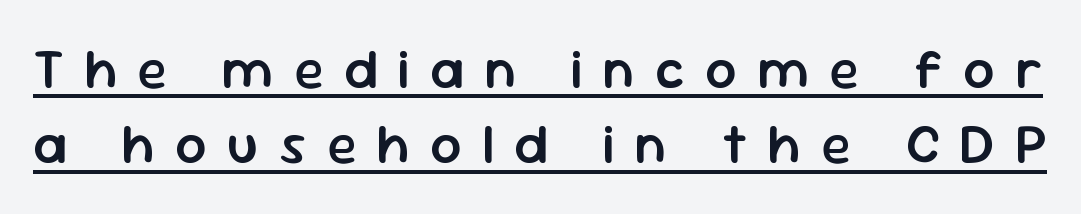
{"serif": "no", "italic": "no", "bold": "semi", "weight": "semibold", "width": "normal", "stroke_contrast": "low", "x_height": "medium", "monospaced": "no", "underline": "yes", "line_spacing": "normal", "line_spacing_ratio": 1.37, "letter_spacing": "wide", "letter_spacing_em": 0.37, "glyph_px": 55}
